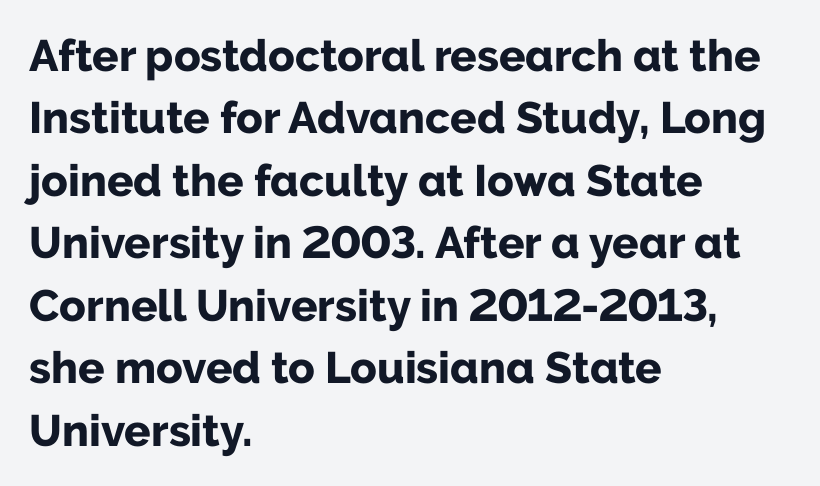
The image shows 44 px bold sans-serif type, upright; set left-aligned, normal line spacing (1.42x), normal letter spacing, not underlined; low stroke contrast and a medium x-height.
